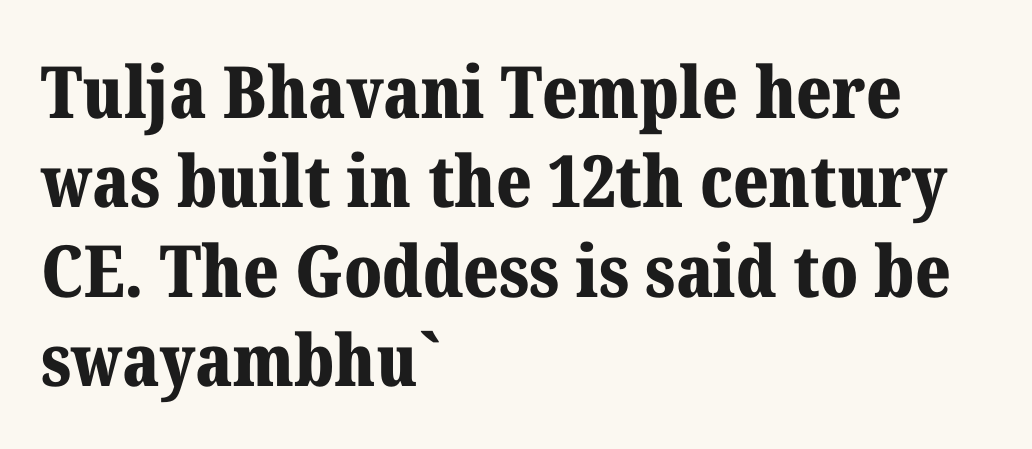
Q: Is the text bold? A: Yes.
Q: Is the text italic (slanted)? A: No, it is upright.
Q: Is the typeface a serif or a sans-serif typeface? A: Serif.
Q: Is the text underlined? A: No.
Q: How is the paragraph aligned? A: Left-aligned.
Q: Is the spacing between letters normal or unusually wide? A: Normal.
Q: Width (condensed, normal, or wide)? A: Normal.
Q: Stroke contrast? A: Medium.
Q: x-height? A: Medium.
Q: Monospaced? A: No.
